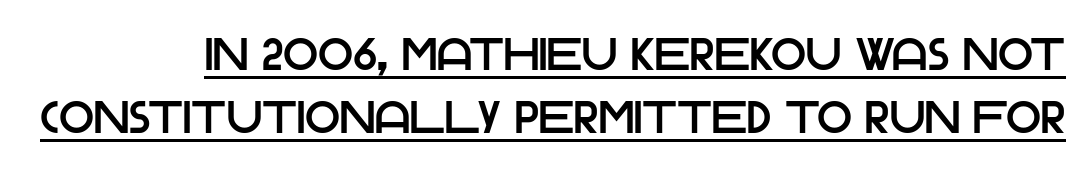
The image shows 46 px sans-serif type, upright; set normal line spacing (1.38x), normal letter spacing, underlined; low stroke contrast and a large x-height.
